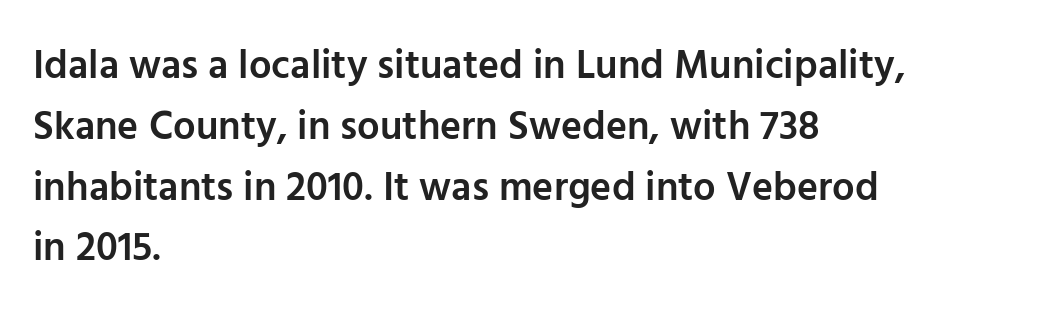
The image shows 40 px semibold sans-serif type, upright; set left-aligned, normal line spacing (1.52x), normal letter spacing, not underlined; low stroke contrast and a medium x-height.
